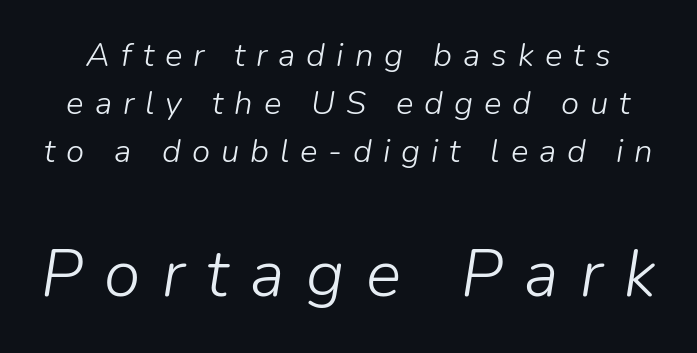
{"italic": "yes", "lean": "right", "slant_degrees": 9, "bold": "no", "weight": "light", "width": "normal", "stroke_contrast": "low", "x_height": "medium", "monospaced": "no", "underline": "no", "line_spacing": "normal", "line_spacing_ratio": 1.46, "letter_spacing": "wide", "letter_spacing_em": 0.33, "larger_block": "second", "size_ratio": 2.0, "glyph_px": 66}
